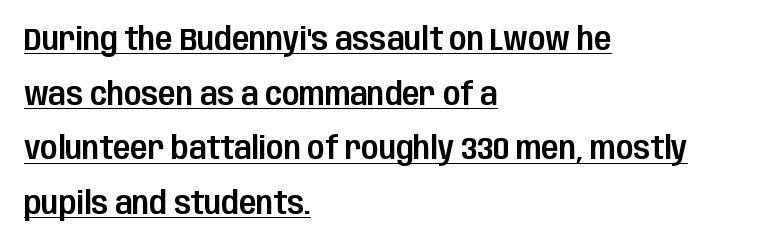
{"serif": "no", "italic": "no", "width": "condensed", "stroke_contrast": "low", "x_height": "large", "monospaced": "no", "underline": "yes", "align": "left", "line_spacing_ratio": 1.71, "letter_spacing": "normal", "letter_spacing_em": 0.0, "glyph_px": 32}
